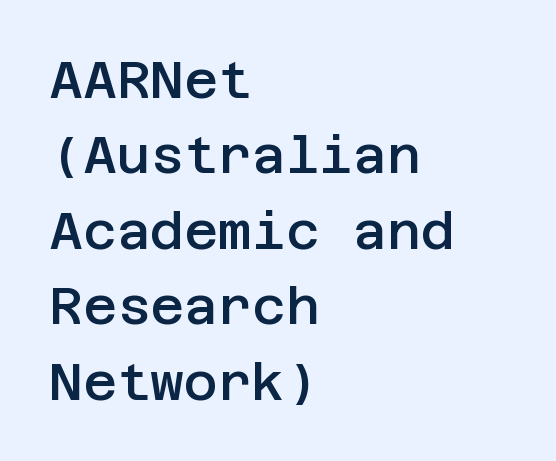
The letters stand upright; this is a roman face. Does the leading feel generous? No, just average. The horizontal fit of the characters is conventional and even. Where is the straight margin? On the left. The typesetting leans somewhat heavy: a semibold.
